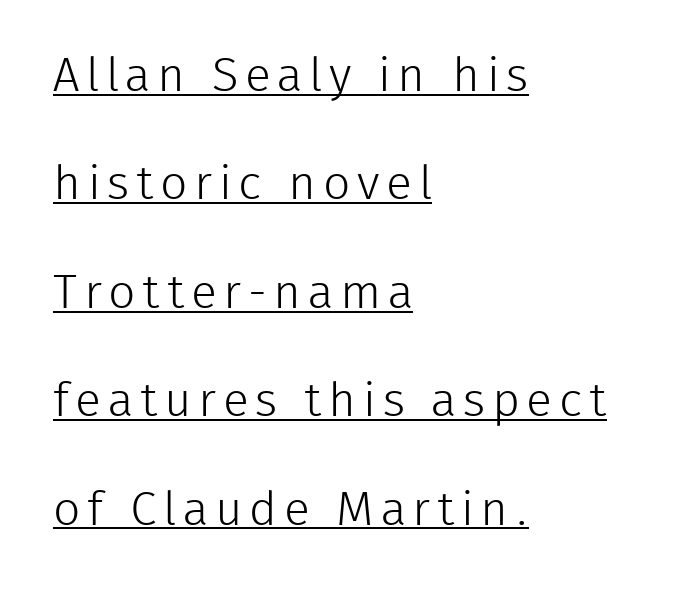
Q: Is the text bold? A: No.
Q: Is the text italic (slanted)? A: No, it is upright.
Q: Is the typeface a serif or a sans-serif typeface? A: Sans-serif.
Q: Is the text underlined? A: Yes.
Q: How is the paragraph aligned? A: Left-aligned.
Q: Is the spacing between lines tight, normal or loose? A: Loose.
Q: Width (condensed, normal, or wide)? A: Normal.
Q: Stroke contrast? A: Low.
Q: x-height? A: Medium.
Q: Monospaced? A: No.
